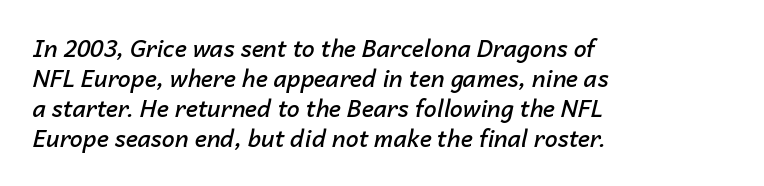
The image shows 23 px text type, italic (leaning right); set left-aligned, normal line spacing (1.31x), normal letter spacing, not underlined.
